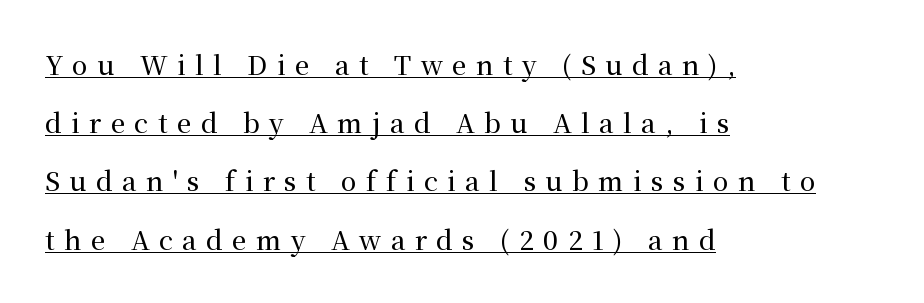
Glance below the letters and you will spot a drawn line. Vertical strokes here are truly vertical. Spacing between characters has been opened up far beyond the box default. The line-height multiplier appears high, well above default. This rendering uses left alignment, leaving the right contour irregular.
